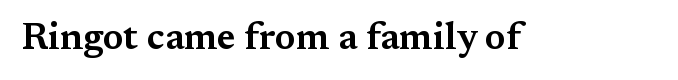
The image shows 37 px wide serif type, upright; set normal letter spacing, not underlined; medium stroke contrast and a medium x-height.
